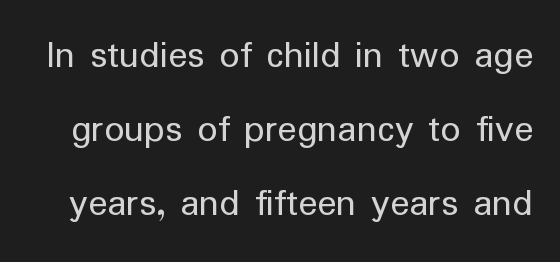
Q: Is the text bold? A: No.
Q: Is the text italic (slanted)? A: No, it is upright.
Q: Is the typeface a serif or a sans-serif typeface? A: Sans-serif.
Q: Is the text underlined? A: No.
Q: Is the spacing between letters normal or unusually wide? A: Normal.
Q: Width (condensed, normal, or wide)? A: Normal.
Q: Stroke contrast? A: Low.
Q: x-height? A: Medium.
Q: Monospaced? A: No.
